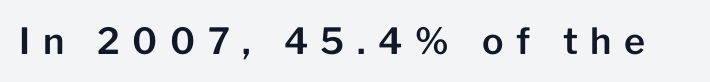
The image shows 36 px sans-serif type, upright; set unusually wide letter spacing (+0.35 em), not underlined; low stroke contrast and a medium x-height.
